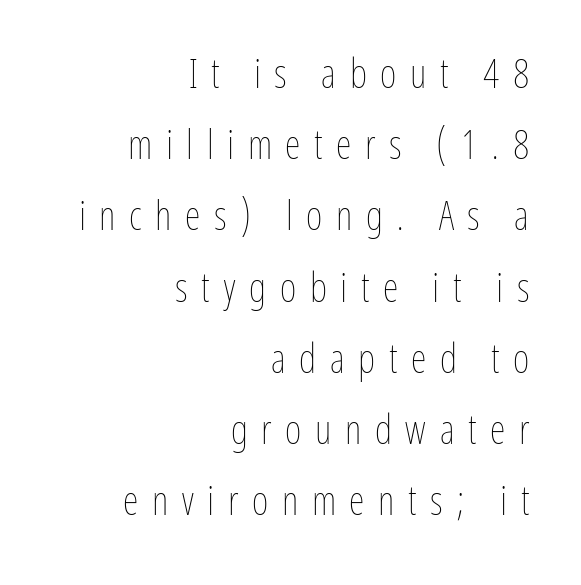
The image shows 40 px thin, condensed type, upright; set right-aligned, line spacing 1.78x, unusually wide letter spacing (+0.34 em), not underlined; low stroke contrast and a medium x-height.
